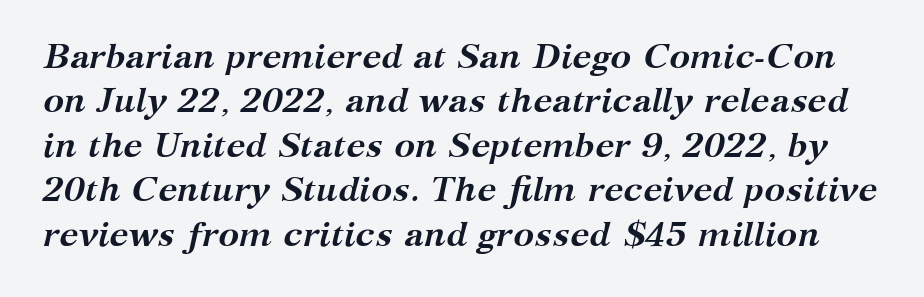
Q: Is the text bold? A: Yes.
Q: Is the text italic (slanted)? A: Yes, it leans right by about 12 degrees.
Q: Is the typeface a serif or a sans-serif typeface? A: Serif.
Q: Is the text underlined? A: No.
Q: Is the spacing between letters normal or unusually wide? A: Normal.
Q: Is the spacing between lines tight, normal or loose? A: Normal.
Q: Width (condensed, normal, or wide)? A: Normal.
Q: Stroke contrast? A: Medium.
Q: x-height? A: Medium.
Q: Monospaced? A: No.
